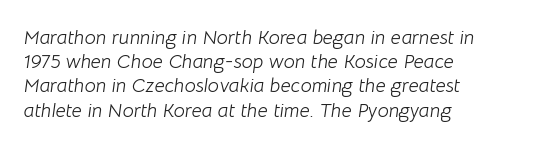
Q: Is the text bold? A: No.
Q: Is the text italic (slanted)? A: Yes, it leans right by about 8 degrees.
Q: Is the text underlined? A: No.
Q: How is the paragraph aligned? A: Left-aligned.
Q: Is the spacing between letters normal or unusually wide? A: Normal.
